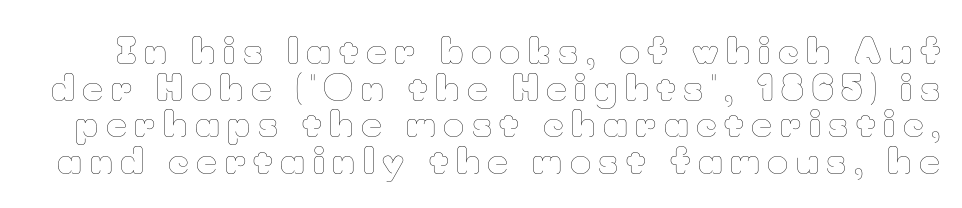
{"italic": "no", "bold": "no", "weight": "thin", "width": "normal", "stroke_contrast": "low", "x_height": "small", "monospaced": "no", "underline": "no", "line_spacing": "tight", "line_spacing_ratio": 1.02, "letter_spacing": "wide", "letter_spacing_em": 0.21, "glyph_px": 36}
